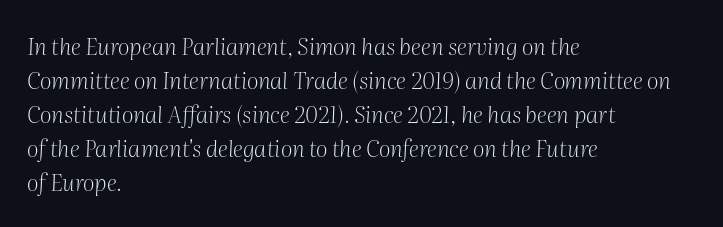
{"italic": "yes", "lean": "right", "slant_degrees": 2, "bold": "no", "underline": "no", "align": "left", "line_spacing": "normal", "line_spacing_ratio": 1.48, "letter_spacing": "normal", "letter_spacing_em": 0.0, "glyph_px": 23}
